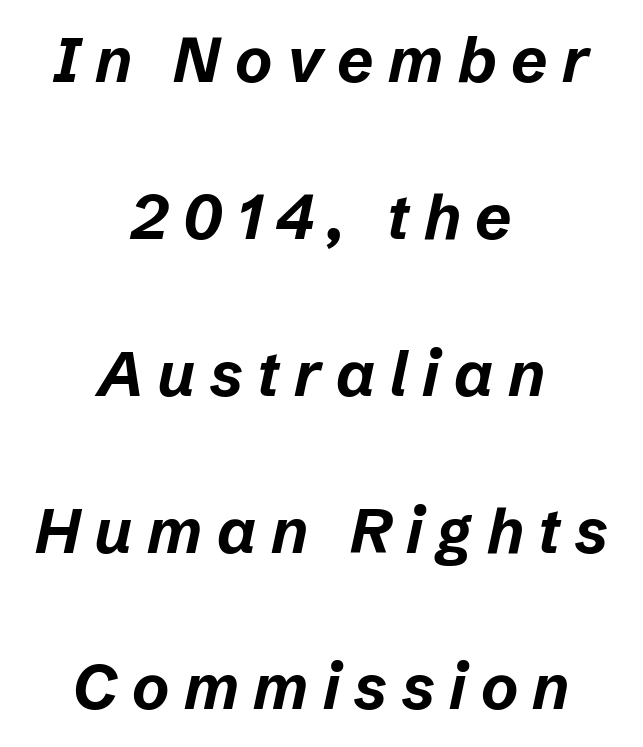
{"italic": "yes", "lean": "right", "slant_degrees": 12, "bold": "yes", "weight": "bold", "width": "normal", "stroke_contrast": "low", "x_height": "medium", "monospaced": "no", "underline": "no", "align": "center", "line_spacing": "loose", "line_spacing_ratio": 2.49, "letter_spacing": "wide", "letter_spacing_em": 0.23, "glyph_px": 63}
